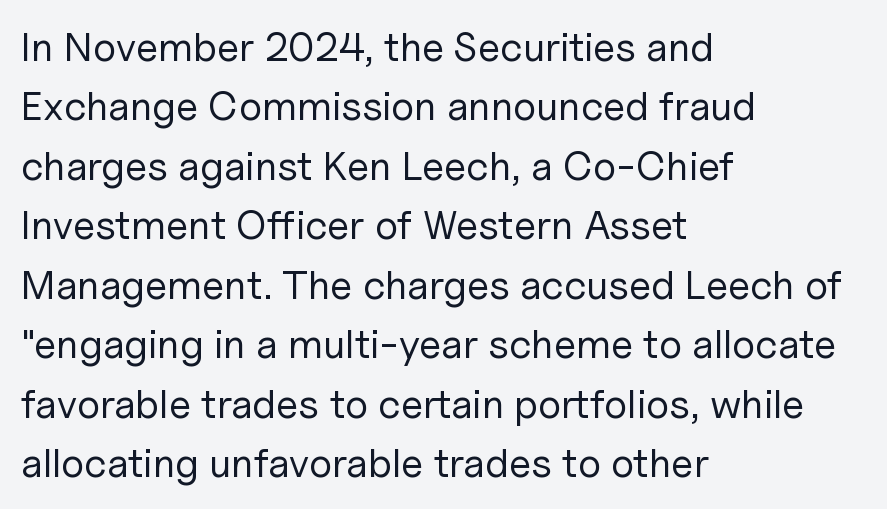
Q: Is the text bold? A: No.
Q: Is the text italic (slanted)? A: No, it is upright.
Q: Is the typeface a serif or a sans-serif typeface? A: Sans-serif.
Q: Is the text underlined? A: No.
Q: How is the paragraph aligned? A: Left-aligned.
Q: Is the spacing between letters normal or unusually wide? A: Normal.
Q: Is the spacing between lines tight, normal or loose? A: Normal.
Q: Width (condensed, normal, or wide)? A: Normal.
Q: Stroke contrast? A: Low.
Q: x-height? A: Medium.
Q: Monospaced? A: No.
